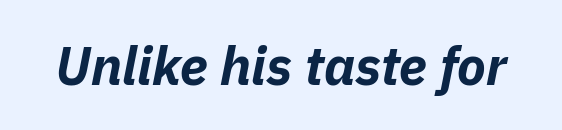
{"italic": "yes", "lean": "right", "slant_degrees": 11, "bold": "yes", "weight": "bold", "width": "normal", "stroke_contrast": "low", "x_height": "medium", "monospaced": "no", "underline": "no", "letter_spacing": "normal", "letter_spacing_em": 0.0, "glyph_px": 53}
